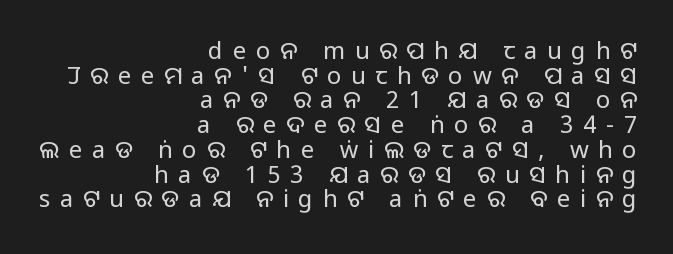
The image shows 24 px text type, upright; set right-aligned, tight line spacing (1.03x), unusually wide letter spacing (+0.4 em), not underlined.
